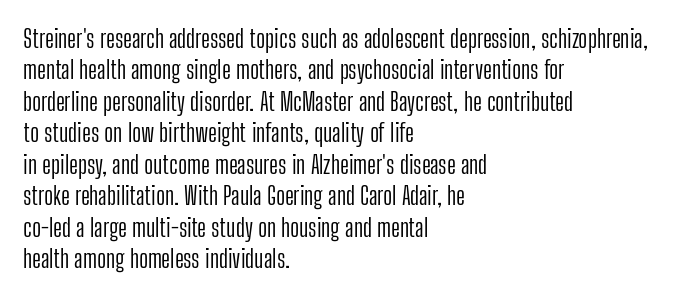
Q: Is the text bold? A: No.
Q: Is the text italic (slanted)? A: No, it is upright.
Q: Is the text underlined? A: No.
Q: How is the paragraph aligned? A: Left-aligned.
Q: Is the spacing between letters normal or unusually wide? A: Normal.
Q: Is the spacing between lines tight, normal or loose? A: Normal.
